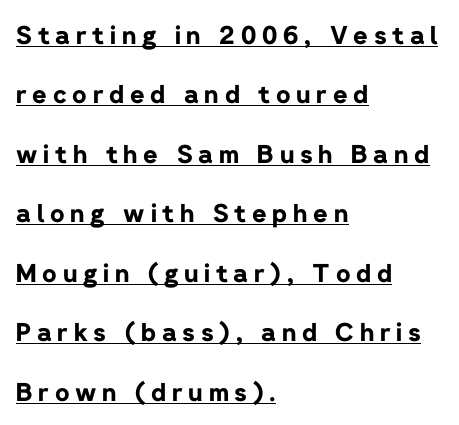
The sample has been set heavy, in full bold. Whoever set this chose breathing room over compactness in the vertical rhythm. Underline: present. The tracking reads as deliberately expanded to a designer's eye.
